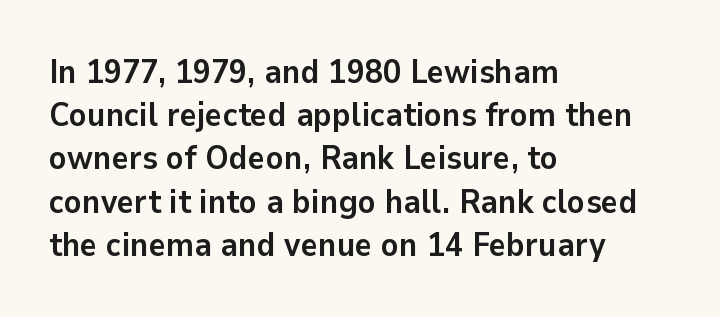
The image shows 33 px semibold sans-serif type, upright; set left-aligned, normal line spacing (1.31x), normal letter spacing, not underlined; low stroke contrast and a medium x-height.
